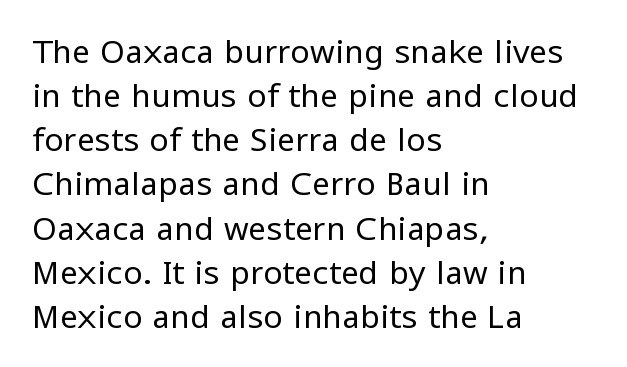
The image shows 32 px regular-weight sans-serif type, upright; set left-aligned, normal line spacing (1.38x), normal letter spacing, not underlined; low stroke contrast and a medium x-height.
